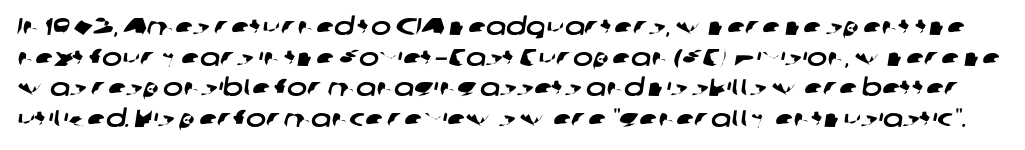
A bare baseline throughout the passage. Students, note that the glyphs here touch the page at normal intervals. What's the leading like? Ordinary, nothing unusual.
